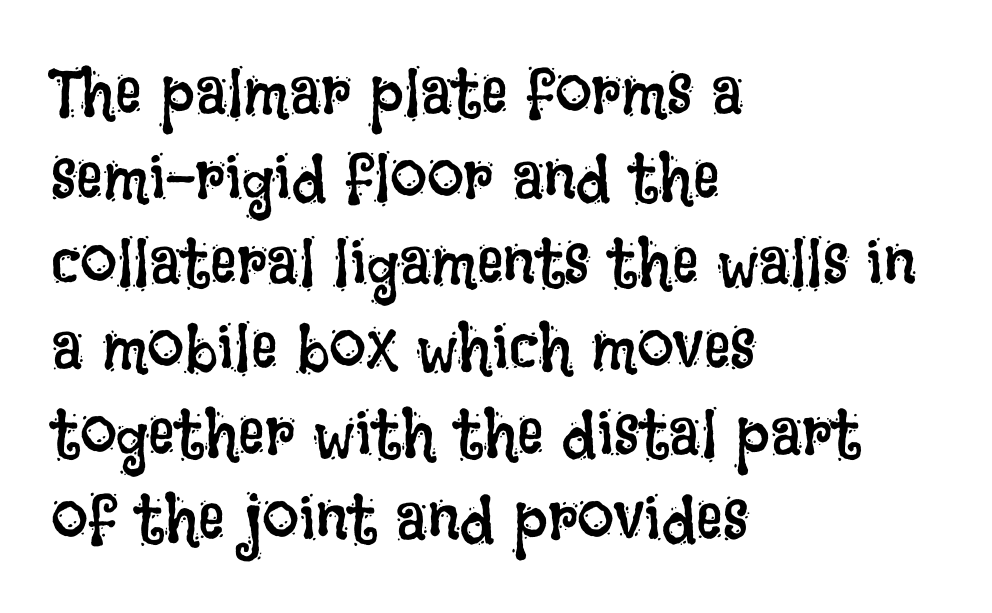
Q: Is the text bold? A: No.
Q: Is the text italic (slanted)? A: No, it is upright.
Q: Is the text underlined? A: No.
Q: How is the paragraph aligned? A: Left-aligned.
Q: Is the spacing between letters normal or unusually wide? A: Normal.
Q: Is the spacing between lines tight, normal or loose? A: Normal.
Q: Width (condensed, normal, or wide)? A: Condensed.
Q: Stroke contrast? A: Low.
Q: x-height? A: Large.
Q: Monospaced? A: No.
